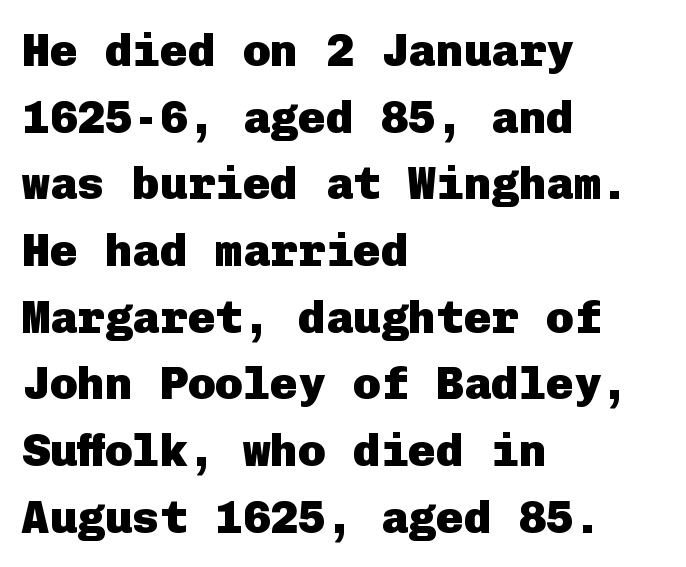
{"serif": "no", "italic": "no", "bold": "yes", "weight": "heavy", "width": "normal", "stroke_contrast": "low", "x_height": "medium", "underline": "no", "align": "left", "line_spacing": "normal", "line_spacing_ratio": 1.45, "letter_spacing": "normal", "letter_spacing_em": 0.0, "glyph_px": 46}
